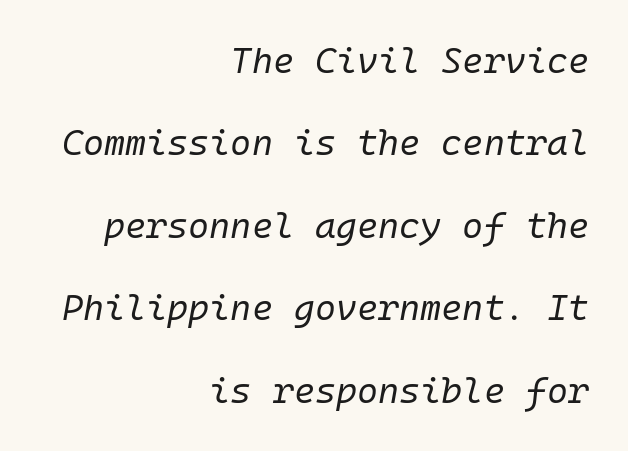
Q: Is the text bold? A: No.
Q: Is the text italic (slanted)? A: Yes, it leans right by about 10 degrees.
Q: Is the text underlined? A: No.
Q: How is the paragraph aligned? A: Right-aligned.
Q: Is the spacing between letters normal or unusually wide? A: Normal.
Q: Is the spacing between lines tight, normal or loose? A: Loose.
Q: Width (condensed, normal, or wide)? A: Normal.
Q: Stroke contrast? A: Low.
Q: x-height? A: Medium.
Q: Monospaced? A: Yes.
